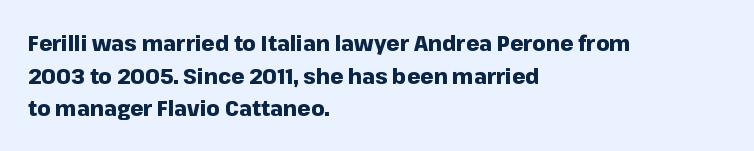
The rendering anchors every line to the left-hand side. In terms of posture, this sample is upright. This sample uses plain, unmodified letter spacing. The gap between lines stays unmarked.
